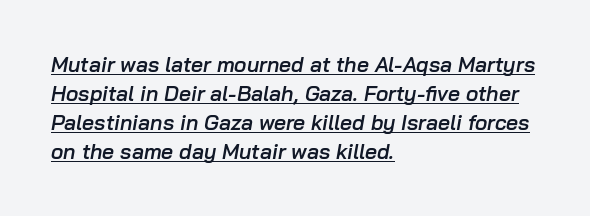
The paragraph shown leans on its left margin. This sample keeps an unexceptional amount of space between lines. This sample uses an oblique cut, with every glyph tilted off the vertical. Typographic density is moderately raised because the face is semibold.
